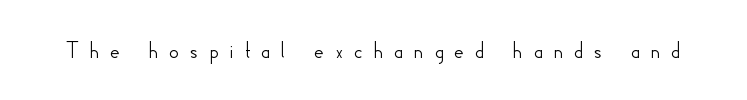
The image shows 25 px text type, upright; set unusually wide letter spacing (+0.4 em), not underlined.
